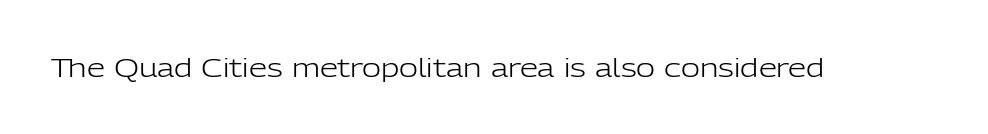
A roman cut, with each character standing at attention. Decoration check: the copy has no underline. The gaps between neighbouring characters are ordinary and unremarkable. Bold? No — there's no thickening of the strokes.
